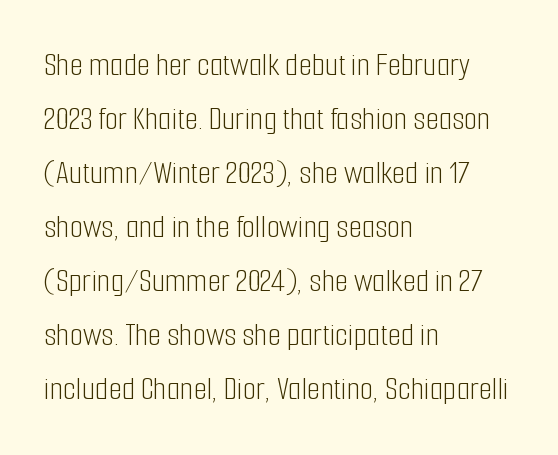
The image shows 34 px light, condensed sans-serif type, upright; set left-aligned, normal line spacing (1.59x), normal letter spacing, not underlined; low stroke contrast and a medium x-height.
